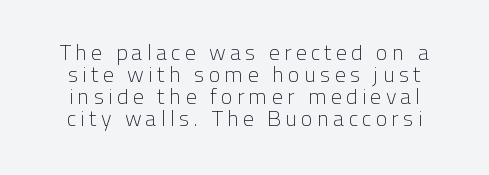
Interline gaps are noticeably narrow in this sample. Italic: no, the glyphs are upright roman. Unmarked baselines from the first word to the last. The typeface has the unassuming heft of standard copy or less.
